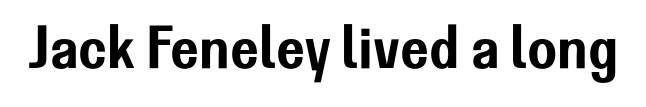
{"serif": "no", "italic": "no", "width": "normal", "stroke_contrast": "low", "x_height": "medium", "monospaced": "no", "underline": "no", "letter_spacing": "normal", "letter_spacing_em": 0.0, "glyph_px": 61}
